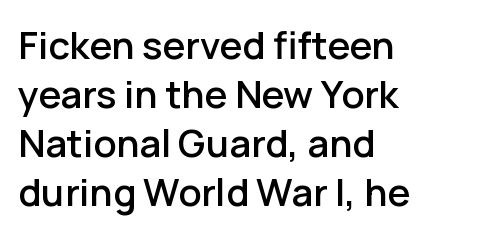
Each letter keeps its own natural width here, so spacing adapts to shape. Vertically, the passage feels balanced, rows spaced as you'd expect. Underlining? Definitely not there. Quick note: not italic, upright. Inter-character spacing is left at the font's built-in metrics. Alignment: flush left.
